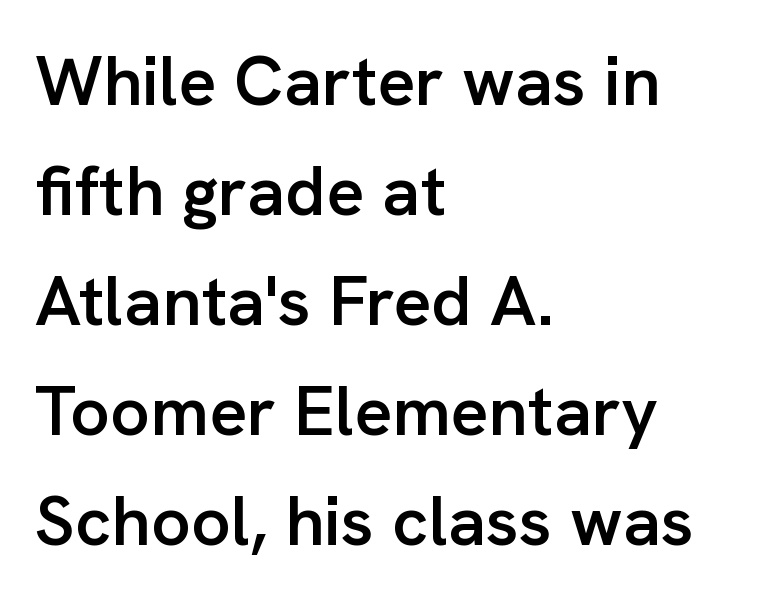
{"serif": "no", "italic": "no", "bold": "semi", "weight": "semibold", "width": "normal", "stroke_contrast": "low", "x_height": "medium", "monospaced": "no", "underline": "no", "align": "left", "line_spacing": "normal", "line_spacing_ratio": 1.57, "letter_spacing": "normal", "letter_spacing_em": 0.0, "glyph_px": 70}
